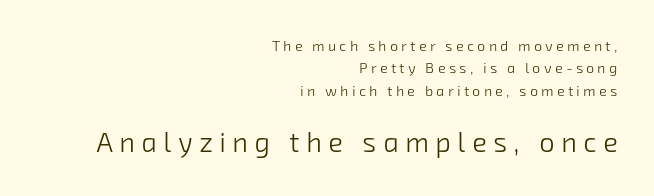
Q: Is the text bold? A: No.
Q: Is the text underlined? A: No.
Q: How is the paragraph aligned? A: Right-aligned.
Q: Is the spacing between letters normal or unusually wide? A: Unusually wide.
Q: Is the spacing between lines tight, normal or loose? A: Normal.
Q: Which block of text is set in a larger size, the first (top) or the second (bottom)? A: The second (bottom) one.
